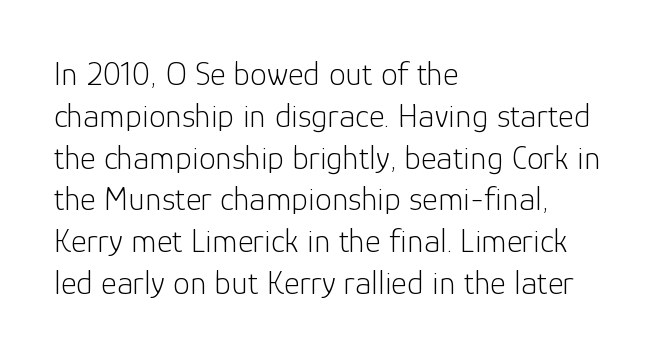
{"serif": "no", "italic": "no", "bold": "no", "weight": "light", "width": "normal", "stroke_contrast": "low", "x_height": "medium", "monospaced": "no", "underline": "no", "align": "left", "line_spacing_ratio": 1.23, "letter_spacing": "normal", "letter_spacing_em": 0.0, "glyph_px": 34}
